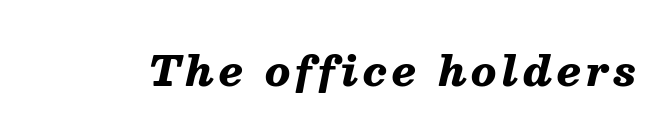
{"italic": "yes", "lean": "right", "slant_degrees": 13, "bold": "yes", "weight": "heavy", "width": "normal", "stroke_contrast": "medium", "x_height": "medium", "monospaced": "no", "underline": "no", "glyph_px": 41}
